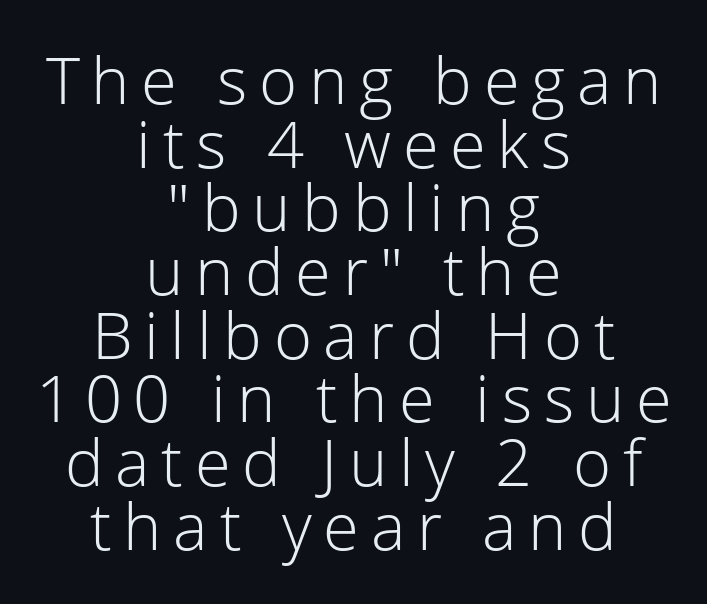
The image shows 65 px light sans-serif type, upright; set centered, tight line spacing (0.98x), not underlined; low stroke contrast and a medium x-height.
